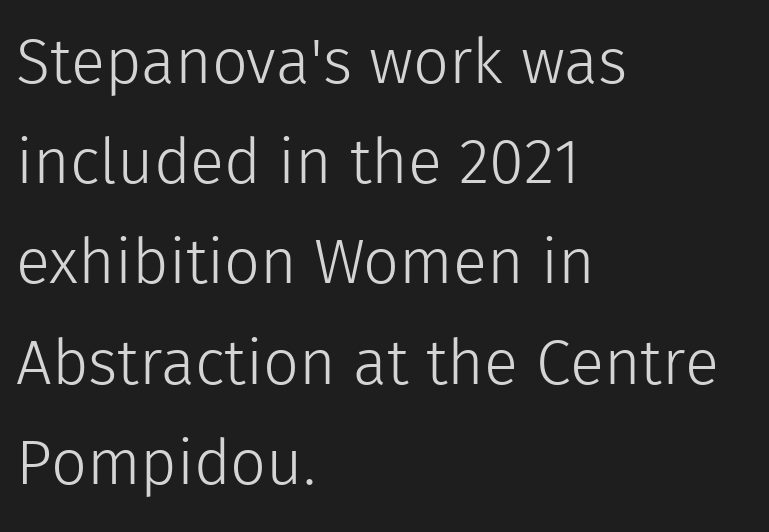
The image shows 63 px light sans-serif type, upright; set left-aligned, normal line spacing (1.59x), normal letter spacing, not underlined; a medium x-height.
